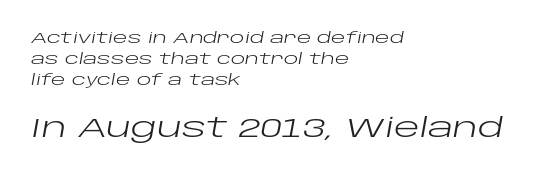
{"italic": "yes", "lean": "right", "slant_degrees": 10, "bold": "no", "underline": "no", "align": "left", "line_spacing": "normal", "line_spacing_ratio": 1.39, "letter_spacing": "normal", "letter_spacing_em": 0.0, "larger_block": "second", "size_ratio": 1.8, "glyph_px": 27}
